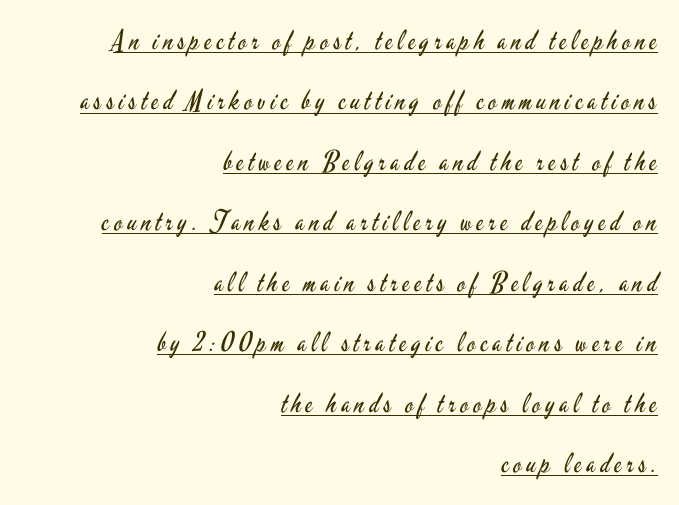
{"bold": "no", "underline": "yes", "align": "right", "line_spacing": "loose", "line_spacing_ratio": 2.24, "glyph_px": 27}
